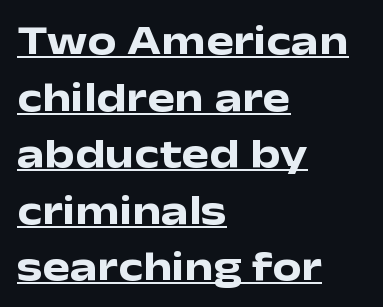
Q: Is the text bold? A: Yes.
Q: Is the text italic (slanted)? A: No, it is upright.
Q: Is the typeface a serif or a sans-serif typeface? A: Sans-serif.
Q: Is the text underlined? A: Yes.
Q: How is the paragraph aligned? A: Left-aligned.
Q: Is the spacing between letters normal or unusually wide? A: Normal.
Q: Is the spacing between lines tight, normal or loose? A: Normal.
Q: Width (condensed, normal, or wide)? A: Wide.
Q: Stroke contrast? A: Low.
Q: x-height? A: Medium.
Q: Monospaced? A: No.
